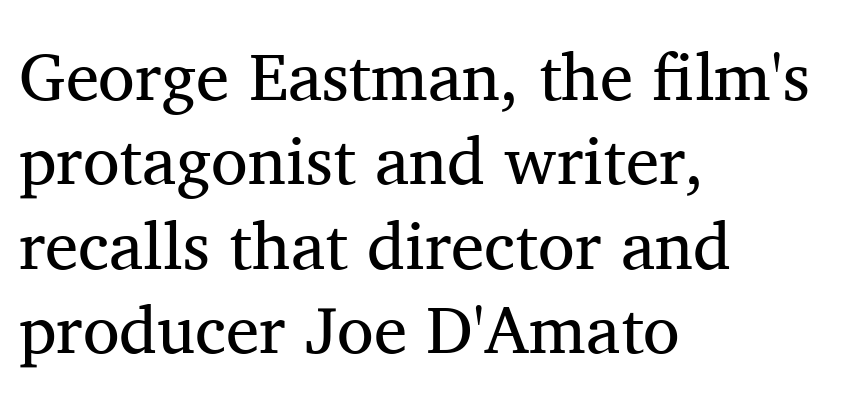
Italic? Not at all — the glyphs are vertical. The letterforms sit at book weight or below. The leading is moderate, giving the passage an even texture. Inter-character spacing is left at the font's built-in metrics. Caption: multi-line text, flush left, ragged right. Rule under the text: the space is simply empty.
